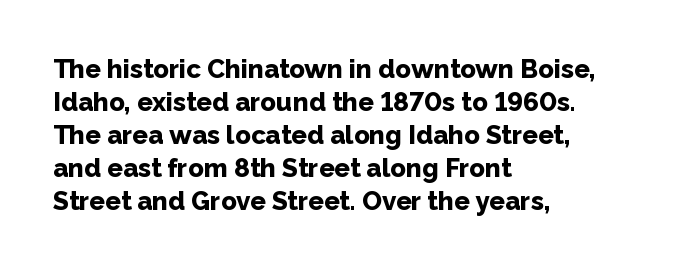
The image shows 26 px bold type, upright; set left-aligned, normal line spacing (1.27x), normal letter spacing, not underlined.
